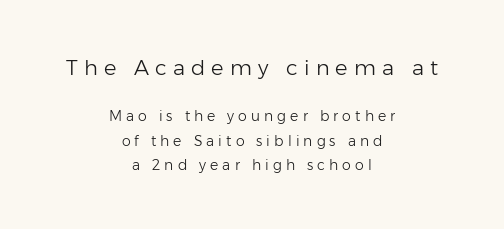
Stem width sits at or under what a default text font uses. The font's upright variant was chosen for this text. Both edges are ragged and mirror each other, which tells us the setting is centered. Whoever set this made the first block the dominant, larger element. Any mark beneath the type? The region is blank.
